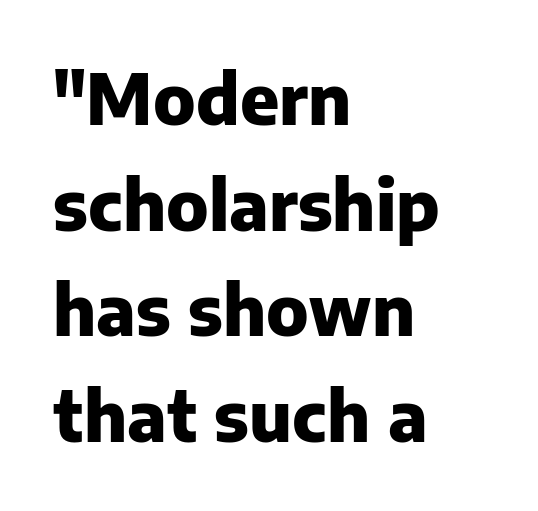
The image shows 69 px heavy sans-serif type, upright; set left-aligned, normal line spacing (1.53x), normal letter spacing, not underlined; low stroke contrast and a medium x-height.
